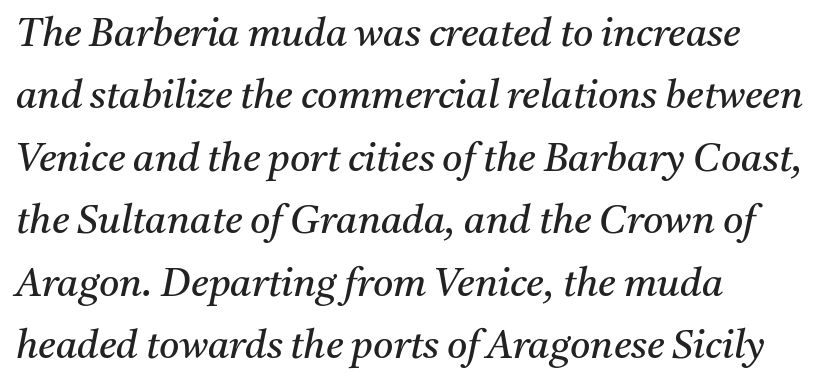
{"serif": "yes", "italic": "yes", "lean": "right", "slant_degrees": 11, "bold": "no", "weight": "regular", "width": "normal", "stroke_contrast": "medium", "x_height": "medium", "monospaced": "no", "underline": "no", "align": "left", "line_spacing": "normal", "line_spacing_ratio": 1.6, "letter_spacing": "normal", "letter_spacing_em": 0.0, "glyph_px": 39}
